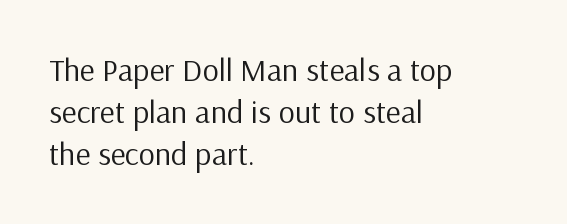
Q: Is the text bold? A: No.
Q: Is the text italic (slanted)? A: No, it is upright.
Q: Is the typeface a serif or a sans-serif typeface? A: Sans-serif.
Q: Is the text underlined? A: No.
Q: How is the paragraph aligned? A: Left-aligned.
Q: Is the spacing between letters normal or unusually wide? A: Normal.
Q: Is the spacing between lines tight, normal or loose? A: Normal.
Q: Width (condensed, normal, or wide)? A: Normal.
Q: Stroke contrast? A: Low.
Q: x-height? A: Medium.
Q: Monospaced? A: No.
